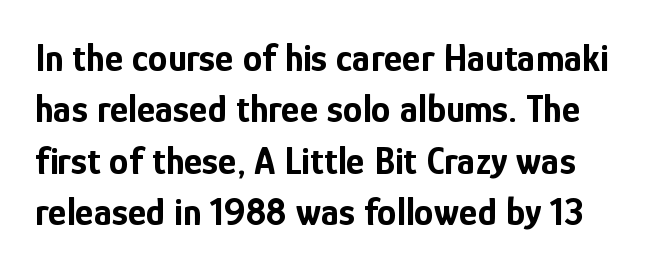
The image shows 39 px bold, condensed sans-serif type, upright; set normal line spacing (1.32x), normal letter spacing, not underlined; low stroke contrast and a medium x-height.
